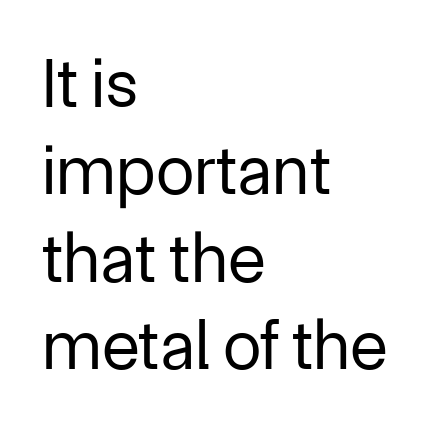
How are the letters spaced? Ordinarily, with no added tracking. This rendering employs a face without finishing strokes, i.e., a sans-serif. Do the characters align in a grid? No, the font is proportional. Compared with typical paragraphs, the rows here are spaced about the same.
